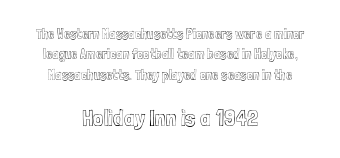
{"italic": "no", "underline": "no", "align": "center", "line_spacing": "normal", "line_spacing_ratio": 1.45, "letter_spacing": "normal", "letter_spacing_em": 0.0, "larger_block": "second", "size_ratio": 1.64, "glyph_px": 23}
